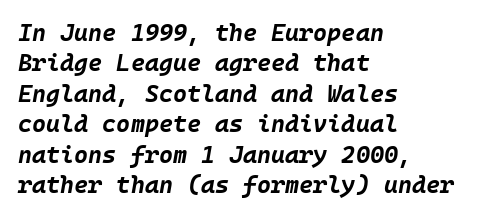
Q: Is the text bold? A: Yes.
Q: Is the text italic (slanted)? A: Yes, it leans right by about 10 degrees.
Q: Is the text underlined? A: No.
Q: How is the paragraph aligned? A: Left-aligned.
Q: Is the spacing between letters normal or unusually wide? A: Normal.
Q: Is the spacing between lines tight, normal or loose? A: Normal.
